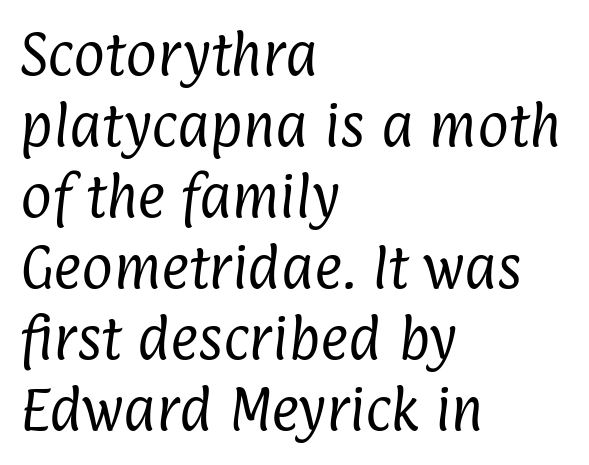
Plain, unruled lines of type. Compared with a centered layout, this one pins lines to the left instead. Is this a sans? Yes — the strokes have no serifs. Is the type heavy? It reads as light-to-regular instead. Characters follow at the spacing the type designer built in.
